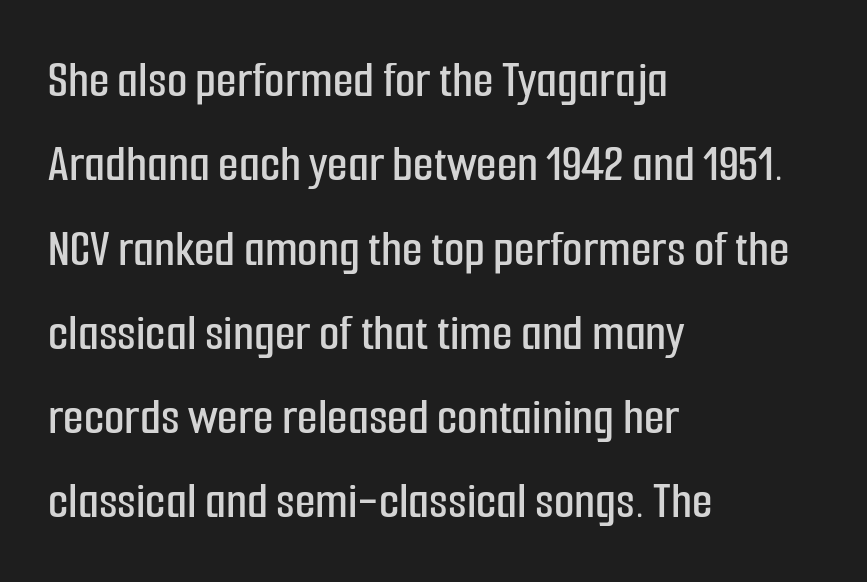
{"serif": "no", "italic": "no", "width": "condensed", "stroke_contrast": "low", "x_height": "medium", "monospaced": "no", "underline": "no", "align": "left", "line_spacing": "normal", "line_spacing_ratio": 1.59, "letter_spacing": "normal", "letter_spacing_em": 0.0, "glyph_px": 53}
